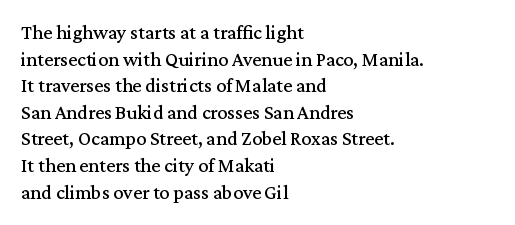
Which margin do the lines hug? The left one — the right edge is uneven. Do the letters lean? They stand straight. Students, note that the glyphs here touch the page at normal intervals. The block of text has a typical density, with ordinary space between rows. Unmarked baselines from the first word to the last.
